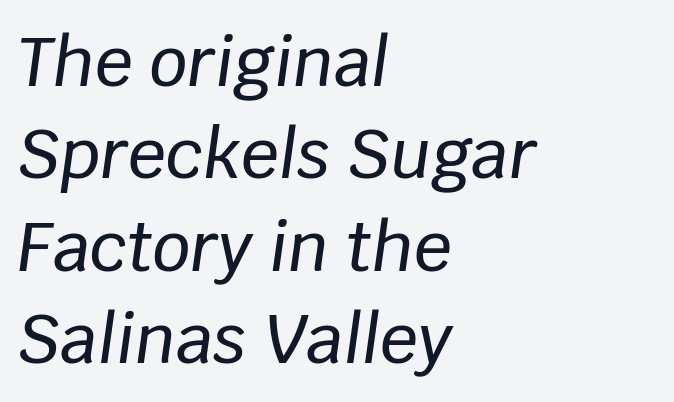
{"italic": "yes", "lean": "right", "slant_degrees": 8, "width": "normal", "stroke_contrast": "low", "x_height": "large", "monospaced": "no", "underline": "no", "align": "left", "line_spacing": "normal", "line_spacing_ratio": 1.38, "letter_spacing": "normal", "letter_spacing_em": 0.0, "glyph_px": 67}
